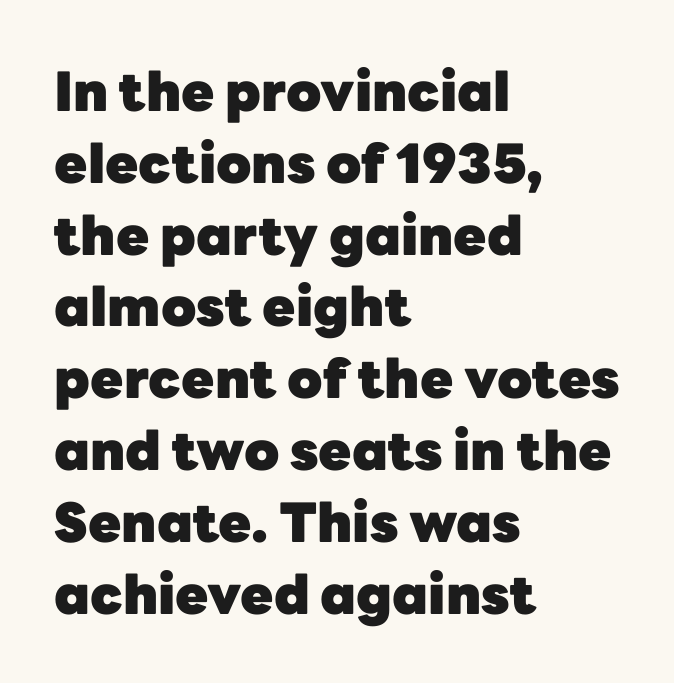
Q: Is the text bold? A: Yes.
Q: Is the text italic (slanted)? A: No, it is upright.
Q: Is the typeface a serif or a sans-serif typeface? A: Sans-serif.
Q: Is the text underlined? A: No.
Q: How is the paragraph aligned? A: Left-aligned.
Q: Is the spacing between letters normal or unusually wide? A: Normal.
Q: Is the spacing between lines tight, normal or loose? A: Normal.
Q: Width (condensed, normal, or wide)? A: Normal.
Q: Stroke contrast? A: Low.
Q: x-height? A: Medium.
Q: Monospaced? A: No.
